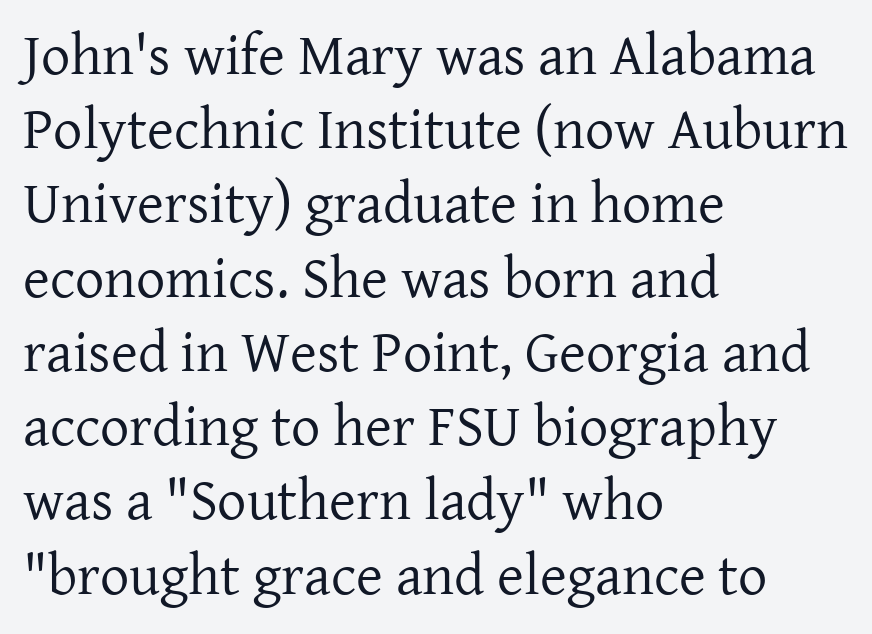
Q: Is the text bold? A: No.
Q: Is the text italic (slanted)? A: No, it is upright.
Q: Is the typeface a serif or a sans-serif typeface? A: Serif.
Q: Is the text underlined? A: No.
Q: How is the paragraph aligned? A: Left-aligned.
Q: Is the spacing between letters normal or unusually wide? A: Normal.
Q: Is the spacing between lines tight, normal or loose? A: Normal.
Q: Width (condensed, normal, or wide)? A: Normal.
Q: Stroke contrast? A: Low.
Q: x-height? A: Medium.
Q: Monospaced? A: No.
